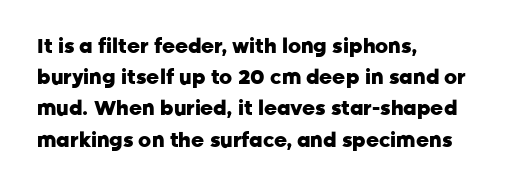
Q: Is the text bold? A: Yes.
Q: Is the text italic (slanted)? A: No, it is upright.
Q: Is the text underlined? A: No.
Q: How is the paragraph aligned? A: Left-aligned.
Q: Is the spacing between letters normal or unusually wide? A: Normal.
Q: Is the spacing between lines tight, normal or loose? A: Normal.
